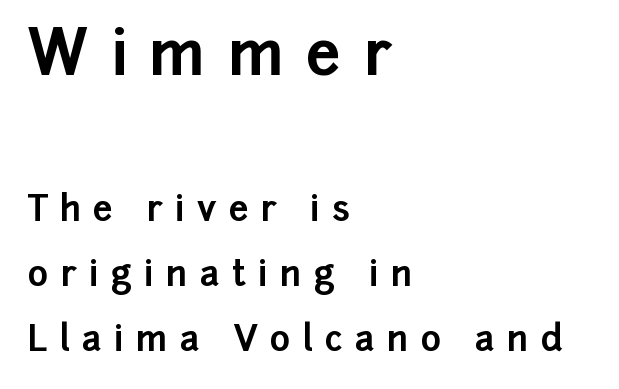
{"serif": "no", "italic": "no", "bold": "yes", "weight": "bold", "width": "normal", "stroke_contrast": "low", "x_height": "medium", "monospaced": "no", "underline": "no", "align": "left", "line_spacing_ratio": 1.87, "letter_spacing": "wide", "letter_spacing_em": 0.35, "larger_block": "first", "size_ratio": 1.77, "glyph_px": 62}
